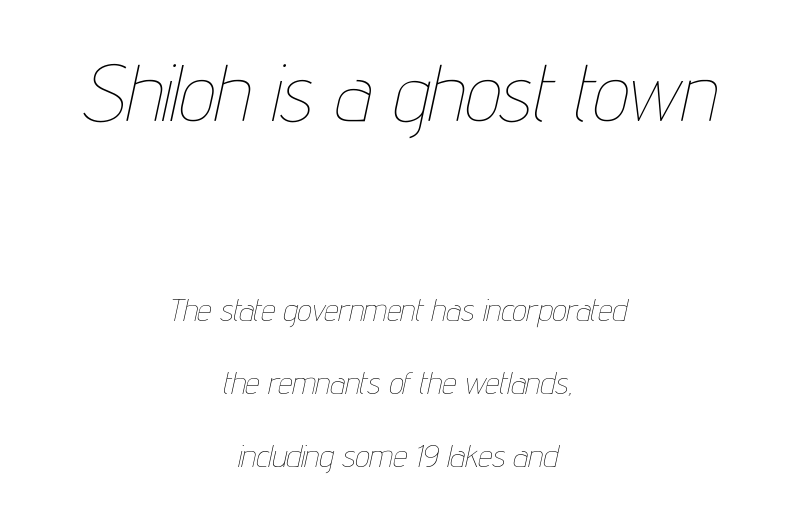
Q: Is the text bold? A: No.
Q: Is the text italic (slanted)? A: Yes, it leans right by about 12 degrees.
Q: Is the text underlined? A: No.
Q: How is the paragraph aligned? A: Centered.
Q: Is the spacing between letters normal or unusually wide? A: Normal.
Q: Is the spacing between lines tight, normal or loose? A: Loose.
Q: Which block of text is set in a larger size, the first (top) or the second (bottom)? A: The first (top) one.
Q: Width (condensed, normal, or wide)? A: Condensed.
Q: Stroke contrast? A: Low.
Q: x-height? A: Medium.
Q: Monospaced? A: No.
